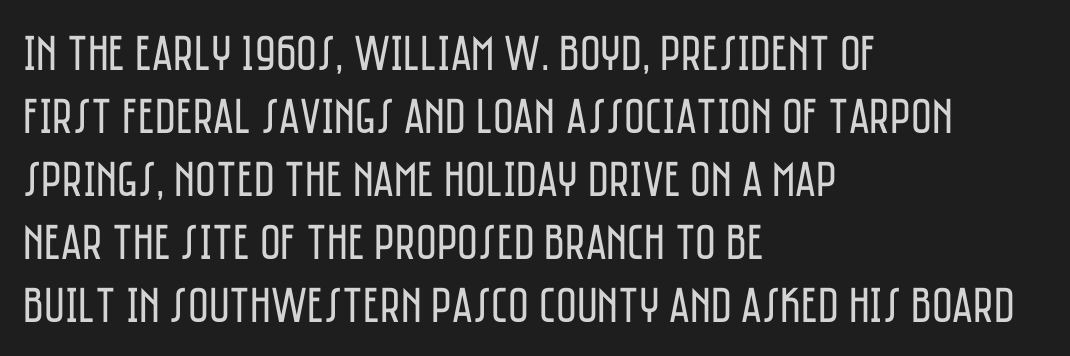
{"serif": "no", "italic": "no", "bold": "no", "weight": "regular", "width": "condensed", "stroke_contrast": "low", "x_height": "large", "monospaced": "no", "underline": "no", "align": "left", "line_spacing": "normal", "line_spacing_ratio": 1.26, "letter_spacing": "normal", "letter_spacing_em": 0.0, "glyph_px": 50}
